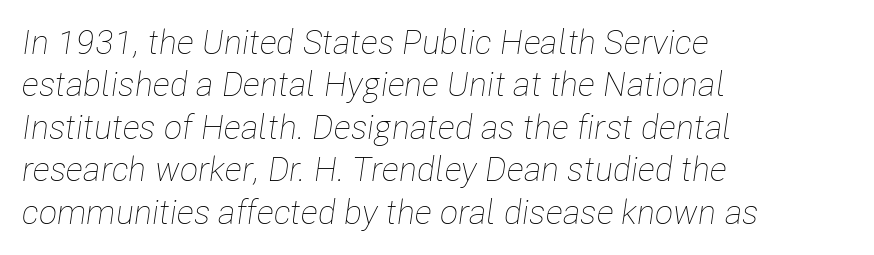
The image shows 34 px thin, condensed type, italic (leaning right); set left-aligned, normal line spacing (1.25x), normal letter spacing, not underlined; low stroke contrast and a medium x-height.
